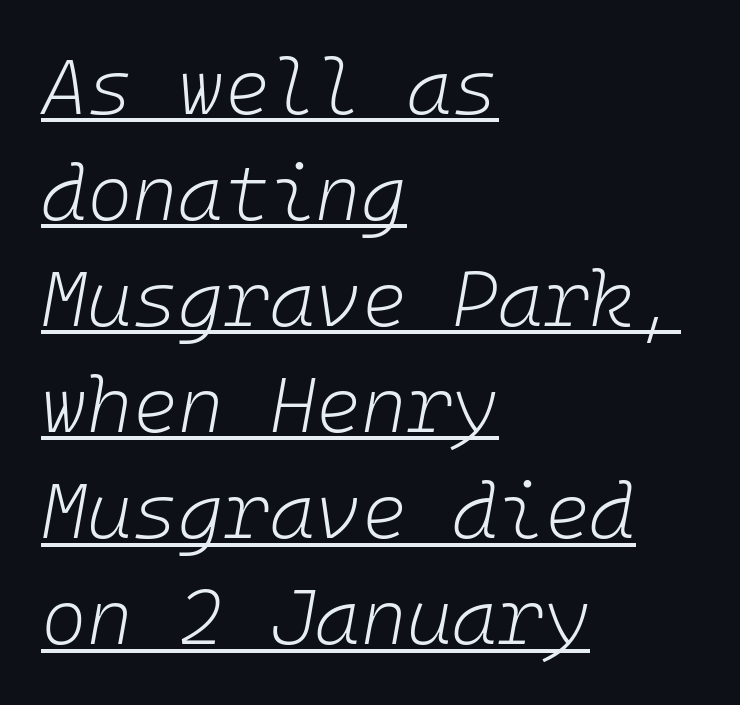
{"italic": "yes", "lean": "right", "slant_degrees": 10, "bold": "no", "weight": "light", "width": "normal", "stroke_contrast": "low", "x_height": "medium", "monospaced": "yes", "underline": "yes", "align": "left", "line_spacing": "normal", "line_spacing_ratio": 1.36, "letter_spacing": "normal", "letter_spacing_em": 0.0, "glyph_px": 78}
